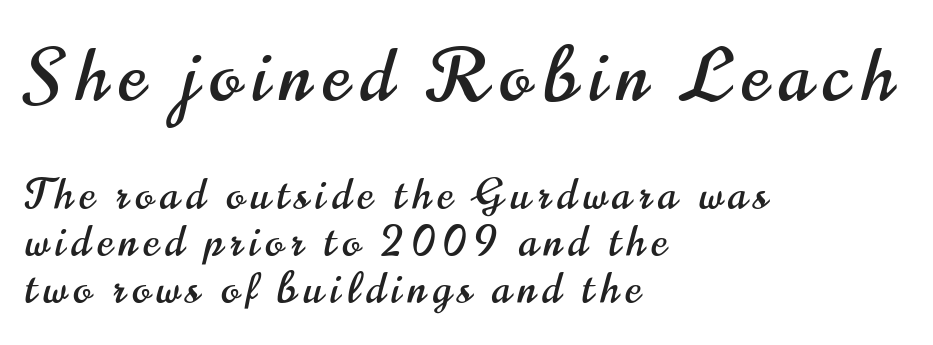
The image shows 73 px condensed sans-serif type; set left-aligned, tight line spacing (1.12x), not underlined; the first (top) block is 1.74x larger; high stroke contrast and a small x-height.
